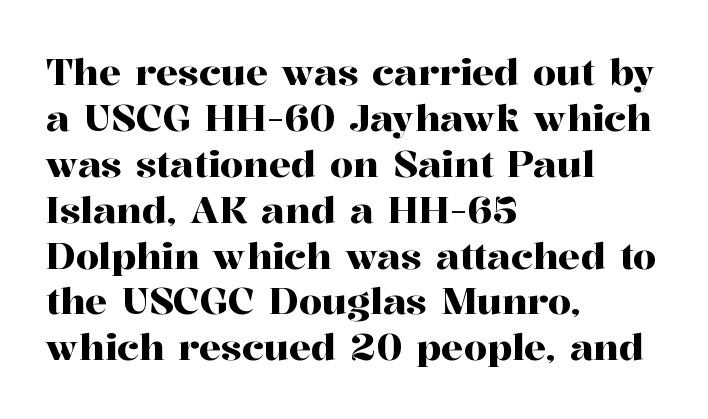
The type sits square on the baseline with zero lean. Horizontal alignment here is leftward, the default for most running prose. Glance below the letters and you will spot only blank space. A typesetter would call this proportional, since set widths differ per character. Default kerning and tracking; the words read as compact shapes.
